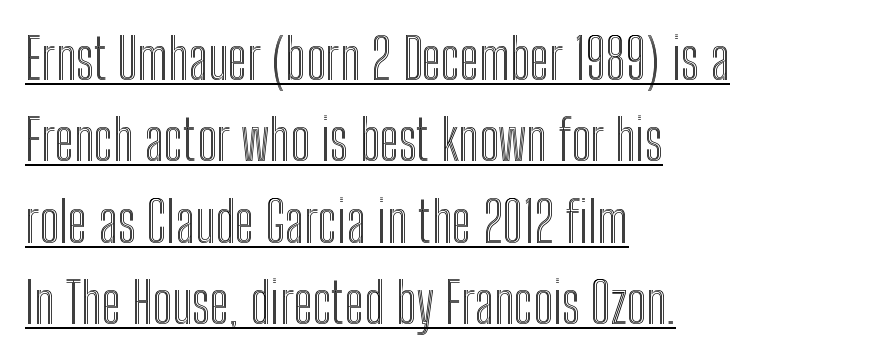
{"italic": "no", "width": "condensed", "x_height": "medium", "monospaced": "no", "underline": "yes", "align": "left", "line_spacing": "normal", "line_spacing_ratio": 1.48, "letter_spacing": "normal", "letter_spacing_em": 0.0, "glyph_px": 55}
